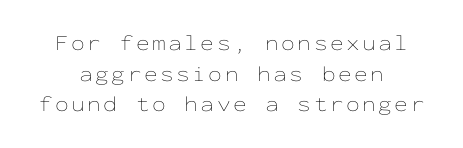
The image shows 22 px text type, upright; set centered, normal line spacing (1.39x), not underlined.
